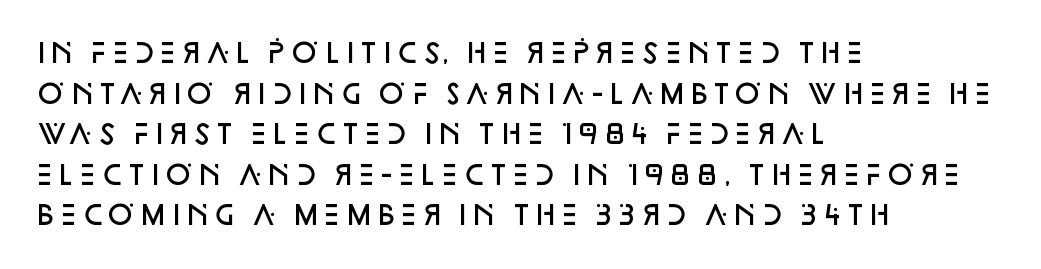
The image shows 26 px text type, upright; set left-aligned, normal line spacing (1.56x), normal letter spacing, not underlined.
